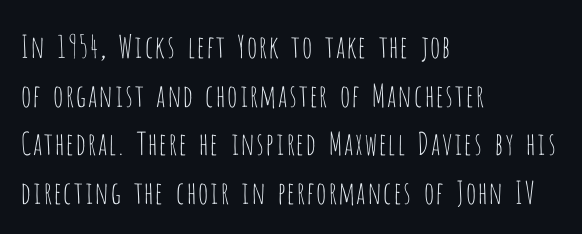
The image shows 31 px thin, condensed sans-serif type, upright; set left-aligned, normal line spacing (1.57x), normal letter spacing, not underlined; low stroke contrast and a large x-height.
